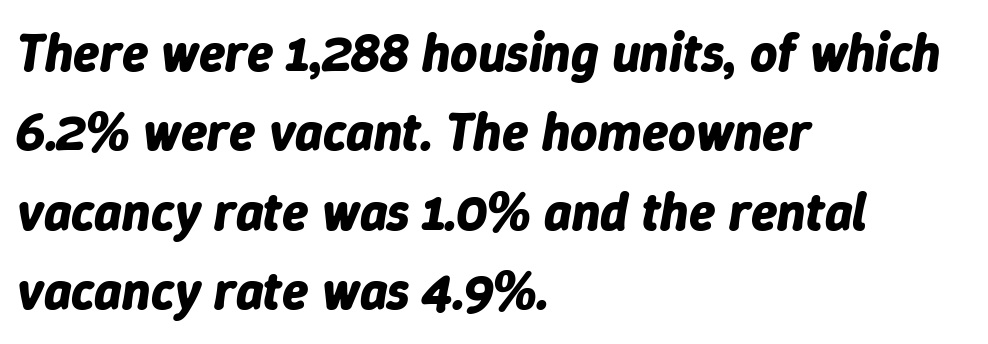
Q: Is the text bold? A: Yes.
Q: Is the text italic (slanted)? A: Yes, it leans right by about 9 degrees.
Q: Is the text underlined? A: No.
Q: How is the paragraph aligned? A: Left-aligned.
Q: Is the spacing between letters normal or unusually wide? A: Normal.
Q: Is the spacing between lines tight, normal or loose? A: Normal.
Q: Width (condensed, normal, or wide)? A: Normal.
Q: Stroke contrast? A: Low.
Q: x-height? A: Medium.
Q: Monospaced? A: No.
